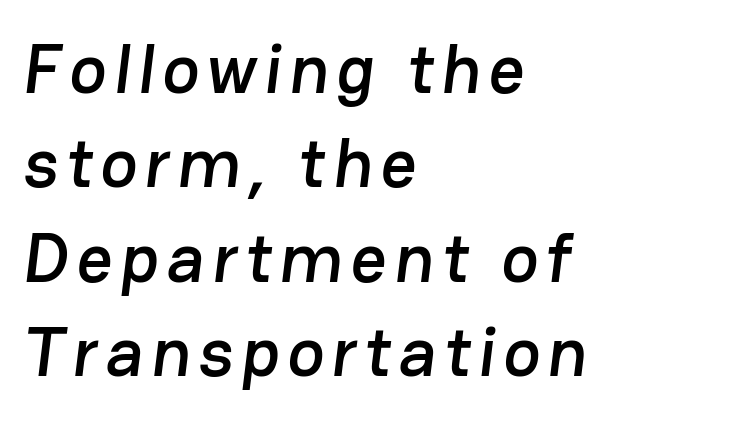
This rendering uses left alignment, leaving the right contour irregular. The foot of each line stays bare and open. The space between consecutive lines is moderate. Serif or sans? Sans — the stroke terminals are bare.
